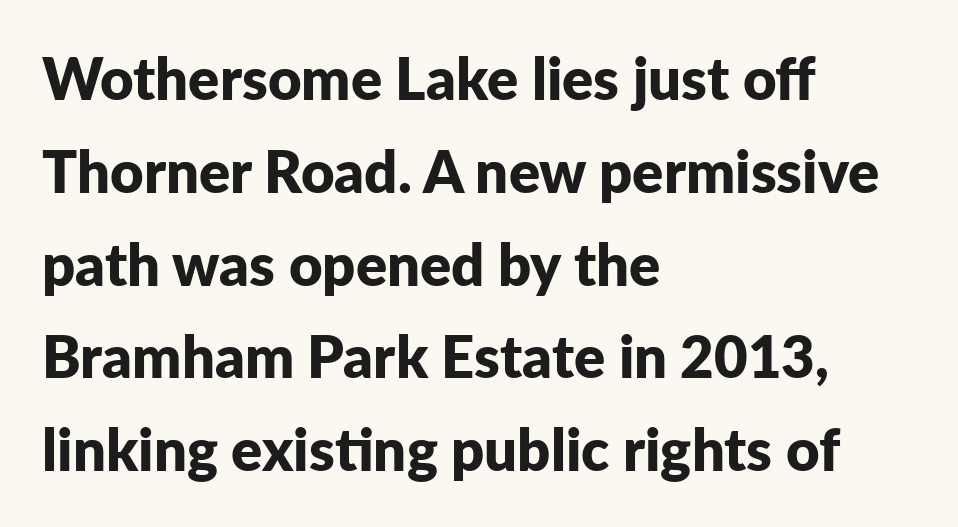
The image shows 58 px bold sans-serif type, upright; set left-aligned, normal line spacing (1.6x), normal letter spacing, not underlined; low stroke contrast and a medium x-height.
